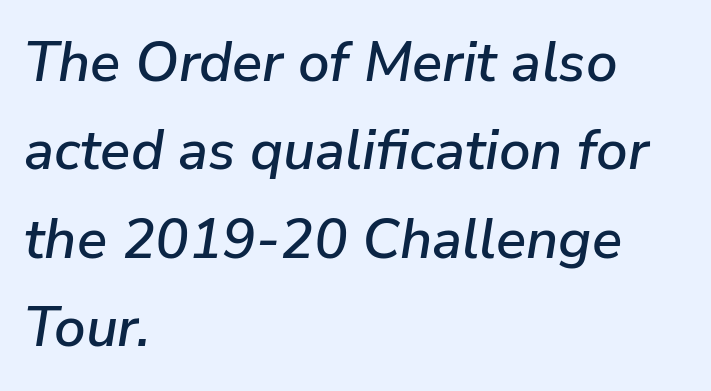
The rag falls on the right side of this text block. Letter spacing: default. Regarding leading, the lines here are spaced in the standard way. Do the characters align in a grid? No, the font is proportional. Descender tails drop into unmarked territory.
